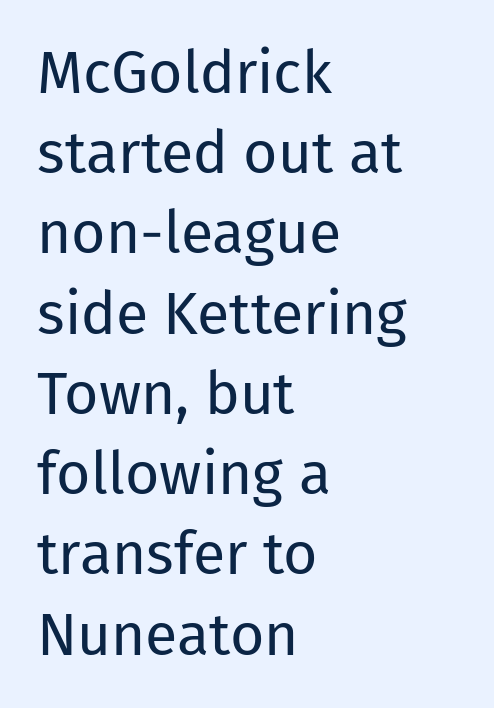
Compared with typical paragraphs, the rows here are spaced about the same. The font's upright variant was chosen for this text. The passage shown is typed in a proportional face where columns would drift. Has an underline been added? It has not. In terms of letterform style, serifs are entirely absent.
